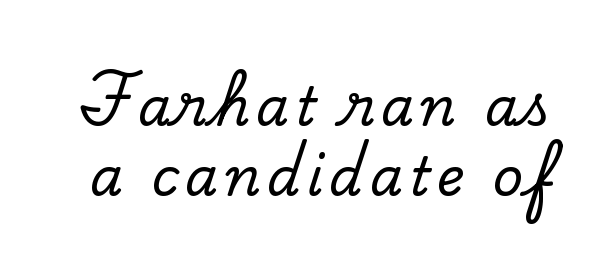
Clear beneath every line of the passage. To sum up the face: it has serifs. A normal amount of white space separates one row of letters from the next. Is this a fixed-width face? No — the glyphs have proportional, varying widths.
